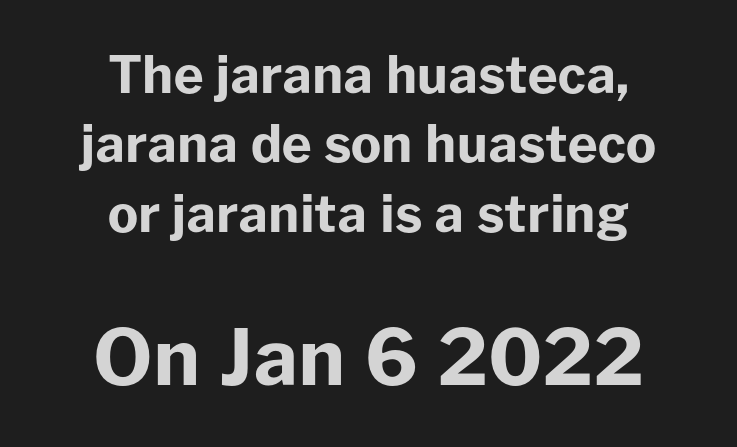
{"serif": "no", "italic": "no", "bold": "yes", "weight": "bold", "width": "normal", "stroke_contrast": "low", "x_height": "medium", "monospaced": "no", "underline": "no", "align": "center", "line_spacing": "normal", "line_spacing_ratio": 1.36, "letter_spacing": "normal", "letter_spacing_em": 0.0, "larger_block": "second", "size_ratio": 1.51, "glyph_px": 77}
